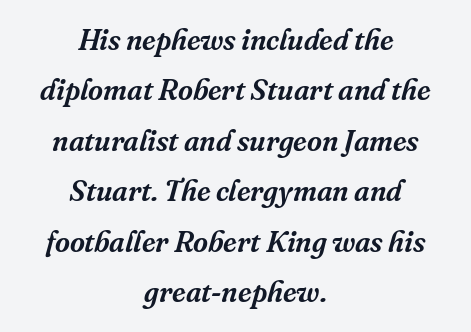
{"serif": "yes", "italic": "yes", "lean": "right", "slant_degrees": 16, "width": "normal", "stroke_contrast": "medium", "x_height": "medium", "monospaced": "no", "underline": "no", "align": "center", "line_spacing_ratio": 1.74, "letter_spacing": "normal", "letter_spacing_em": 0.0, "glyph_px": 29}
